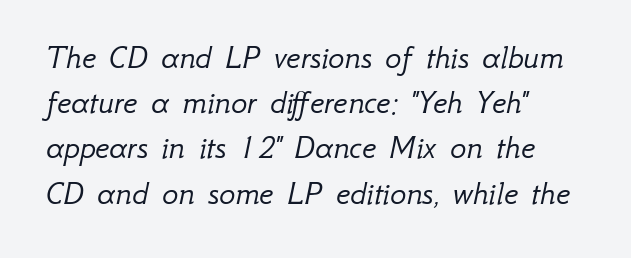
The letters look calm and open, with moderate or lighter stems. In terms of letterspacing, this is plain default setting. The rows are spaced the way most documents space them. Think of a printed novel: that variable character pitch is what you see here. Line beginnings align vertically; line endings do not.
